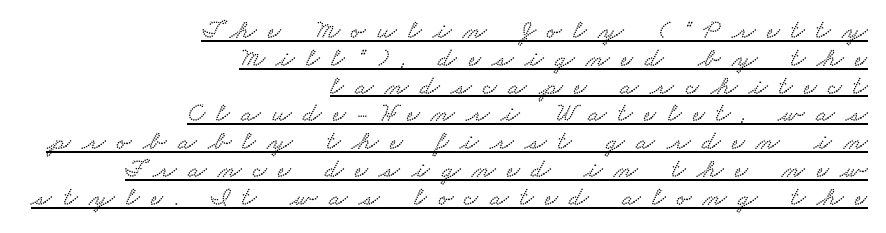
The image shows 27 px text type; set right-aligned, tight line spacing (1.03x), unusually wide letter spacing (+0.43 em), underlined.
